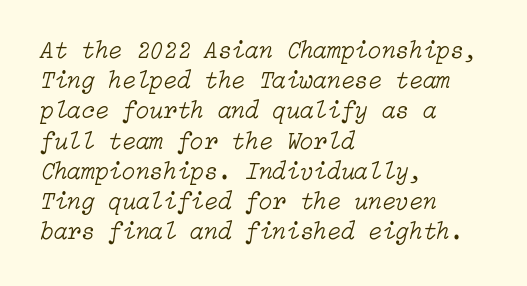
The image shows 25 px text type, italic (leaning right); set left-aligned, line spacing 1.21x, normal letter spacing, not underlined.
